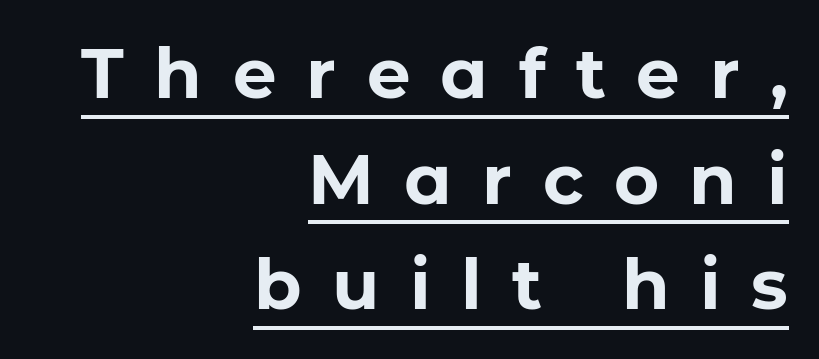
{"serif": "no", "italic": "no", "bold": "yes", "weight": "bold", "width": "normal", "stroke_contrast": "low", "x_height": "medium", "monospaced": "no", "underline": "yes", "align": "right", "line_spacing": "normal", "line_spacing_ratio": 1.53, "letter_spacing": "wide", "letter_spacing_em": 0.44, "glyph_px": 69}
